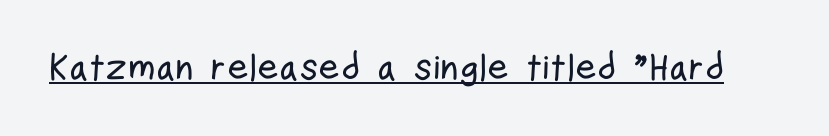
{"serif": "no", "italic": "no", "width": "condensed", "stroke_contrast": "low", "x_height": "medium", "monospaced": "no", "underline": "yes", "letter_spacing": "normal", "letter_spacing_em": 0.0, "glyph_px": 37}
